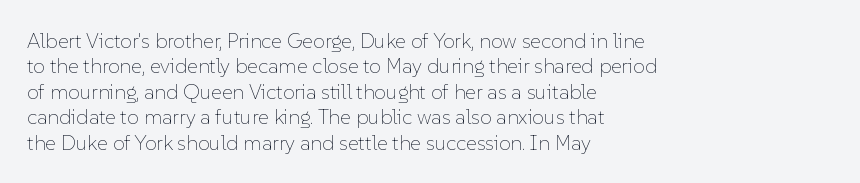
The image shows 21 px text type, upright; set left-aligned, line spacing 1.21x, normal letter spacing, not underlined.
